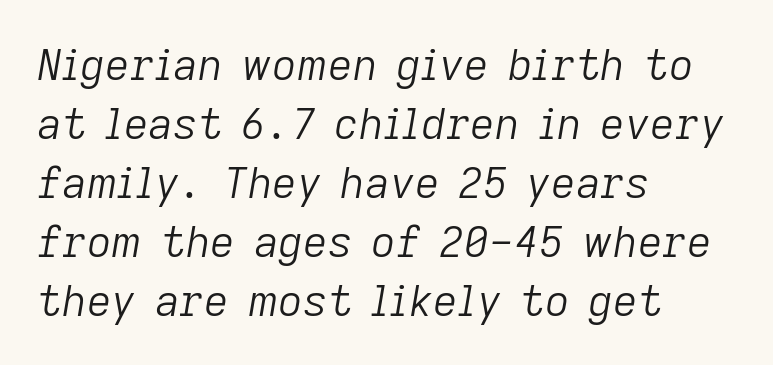
Quick note: interline space is typical. Slanted lettering throughout. The typesetting does not lean heavy: it is not bold. These lines stack with their left ends in a neat column. Looks like regular typesetting: each glyph gets only the width it needs. This rendering leaves character spacing at its baseline value.
